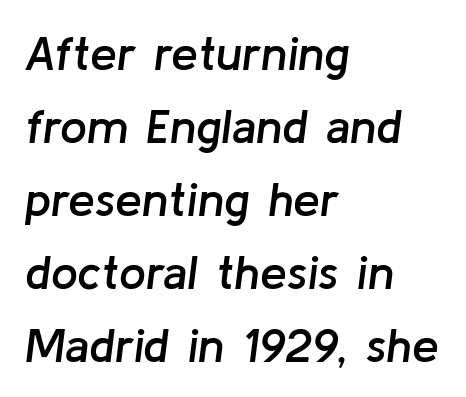
The typography opts for an oblique posture over an upright one. Does the weight exceed regular? Yes, but only to semibold. These lines stack with their left ends in a neat column. The space directly below the letters is spotless. The line texture is even and compact thanks to regular tracking. Spacing verdict: proportional, widths tailored to each character.
